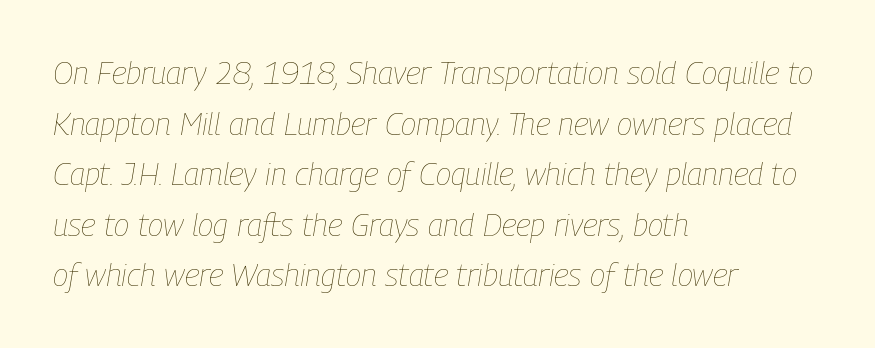
{"italic": "yes", "lean": "right", "slant_degrees": 9, "bold": "no", "weight": "thin", "width": "condensed", "stroke_contrast": "low", "x_height": "medium", "monospaced": "no", "underline": "no", "align": "left", "line_spacing": "normal", "line_spacing_ratio": 1.58, "letter_spacing": "normal", "letter_spacing_em": 0.0, "glyph_px": 32}
